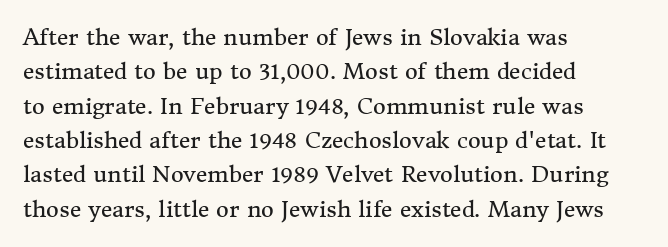
The image shows 22 px text type, upright; set left-aligned, normal line spacing (1.56x), normal letter spacing, not underlined.
